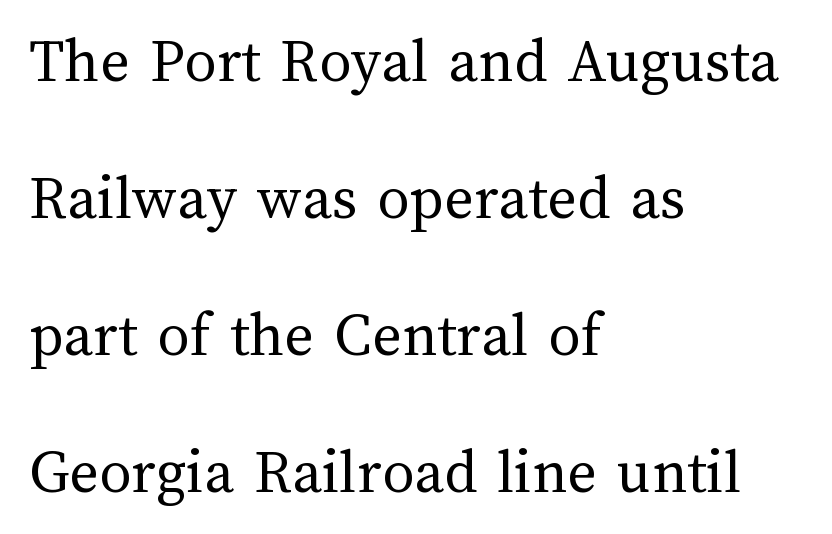
{"italic": "no", "bold": "no", "weight": "regular", "width": "normal", "stroke_contrast": "medium", "x_height": "medium", "monospaced": "no", "underline": "no", "align": "left", "line_spacing": "loose", "line_spacing_ratio": 2.14, "letter_spacing": "normal", "letter_spacing_em": 0.0, "glyph_px": 64}
